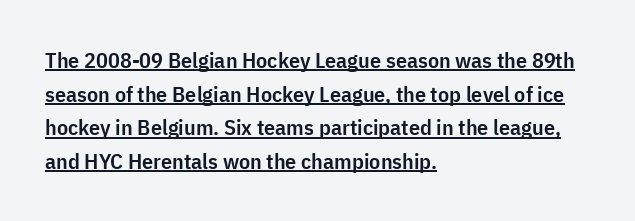
The image shows 22 px text type, upright; set left-aligned, normal line spacing (1.53x), normal letter spacing, underlined.
